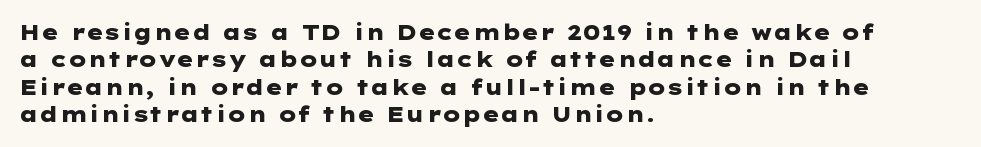
{"italic": "no", "bold": "yes", "underline": "no", "align": "left", "line_spacing": "normal", "line_spacing_ratio": 1.3, "letter_spacing": "normal", "letter_spacing_em": 0.0, "glyph_px": 21}
